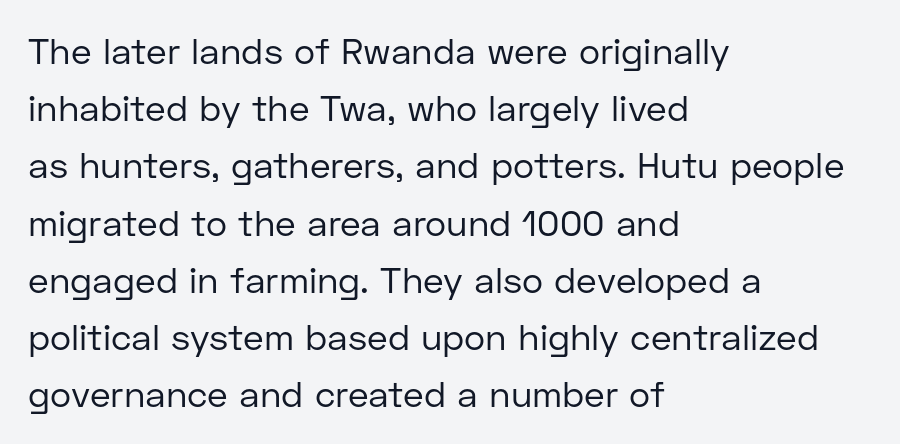
The image shows 36 px regular-weight sans-serif type, upright; set left-aligned, normal line spacing (1.59x), normal letter spacing, not underlined; low stroke contrast and a medium x-height.
